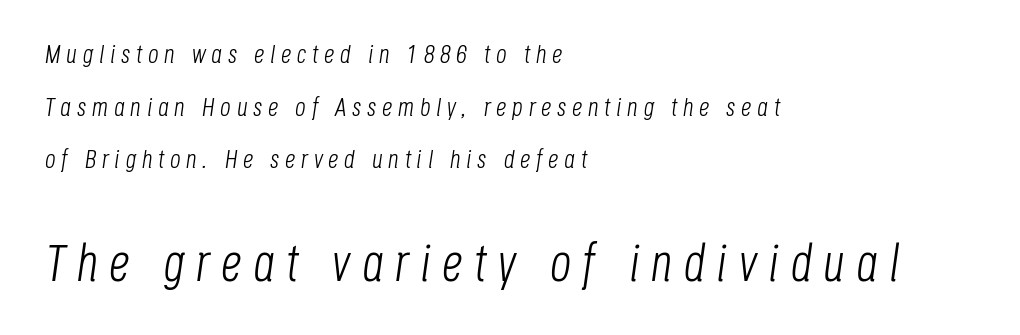
Q: Is the text bold? A: No.
Q: Is the text italic (slanted)? A: Yes, it leans right by about 8 degrees.
Q: Is the text underlined? A: No.
Q: How is the paragraph aligned? A: Left-aligned.
Q: Is the spacing between letters normal or unusually wide? A: Unusually wide.
Q: Is the spacing between lines tight, normal or loose? A: Loose.
Q: Which block of text is set in a larger size, the first (top) or the second (bottom)? A: The second (bottom) one.
Q: Width (condensed, normal, or wide)? A: Condensed.
Q: Stroke contrast? A: Low.
Q: x-height? A: Large.
Q: Monospaced? A: No.
